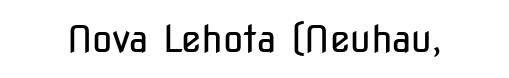
Q: Is the text bold? A: No.
Q: Is the text italic (slanted)? A: No, it is upright.
Q: Is the typeface a serif or a sans-serif typeface? A: Sans-serif.
Q: Is the text underlined? A: No.
Q: Is the spacing between letters normal or unusually wide? A: Normal.
Q: Width (condensed, normal, or wide)? A: Condensed.
Q: Stroke contrast? A: Low.
Q: x-height? A: Medium.
Q: Monospaced? A: No.
